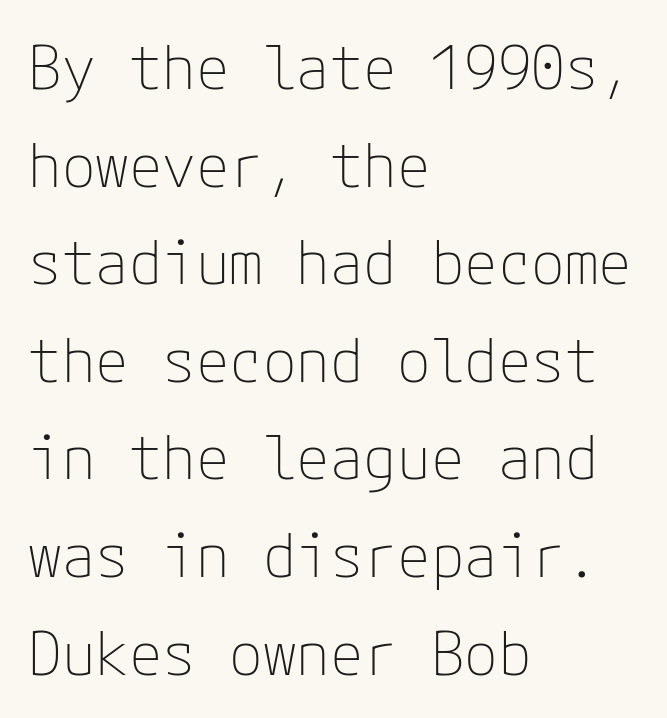
The font family rendered here belongs to the sans-serif group. Short and long lines alike share a common starting point at left. What stands out about the letter spacing? Nothing — it is the standard amount. The letters stand straight up with perfectly vertical stems.
